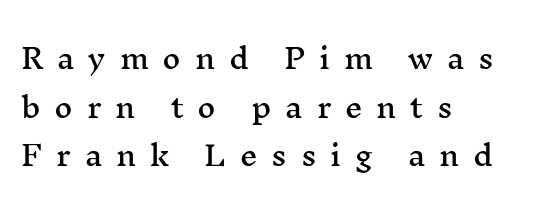
Q: Is the text italic (slanted)? A: No, it is upright.
Q: Is the typeface a serif or a sans-serif typeface? A: Serif.
Q: Is the text underlined? A: No.
Q: How is the paragraph aligned? A: Left-aligned.
Q: Is the spacing between letters normal or unusually wide? A: Unusually wide.
Q: Width (condensed, normal, or wide)? A: Wide.
Q: Stroke contrast? A: Medium.
Q: x-height? A: Medium.
Q: Monospaced? A: No.
